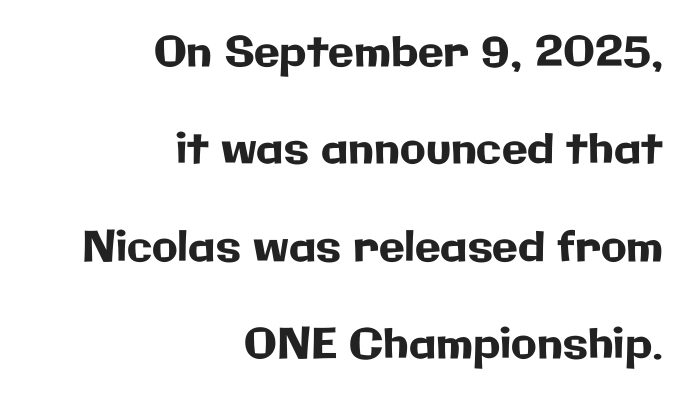
Grotesque or geometric, the face here clearly has no serifs. Honestly, the letter spacing is just normal — you wouldn't notice it. Notice the wide empty band between every row — that's loose leading. It's the straight-up-and-down kind of type.
